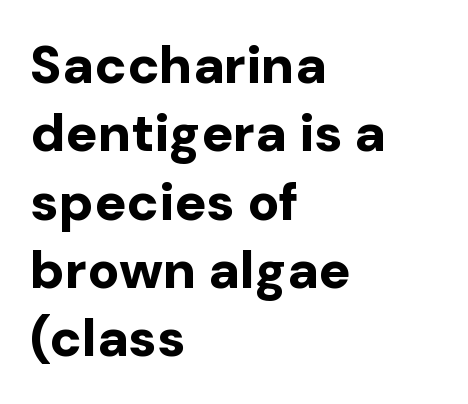
The image shows 53 px bold sans-serif type, upright; set left-aligned, normal line spacing (1.29x), normal letter spacing, not underlined; low stroke contrast and a medium x-height.
